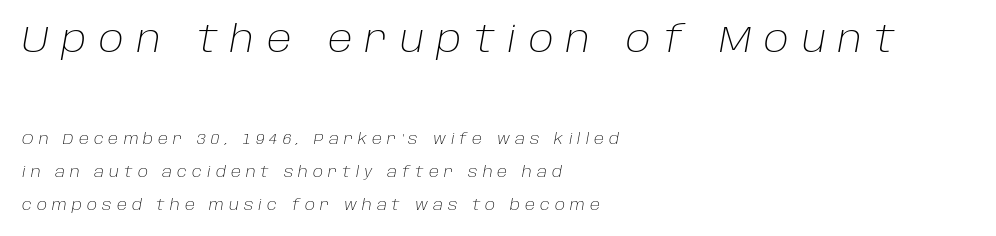
{"italic": "yes", "lean": "right", "slant_degrees": 10, "bold": "no", "weight": "light", "width": "normal", "stroke_contrast": "low", "x_height": "large", "monospaced": "no", "underline": "no", "align": "left", "line_spacing": "loose", "line_spacing_ratio": 2.18, "letter_spacing": "wide", "letter_spacing_em": 0.34, "larger_block": "first", "size_ratio": 2.47, "glyph_px": 37}
